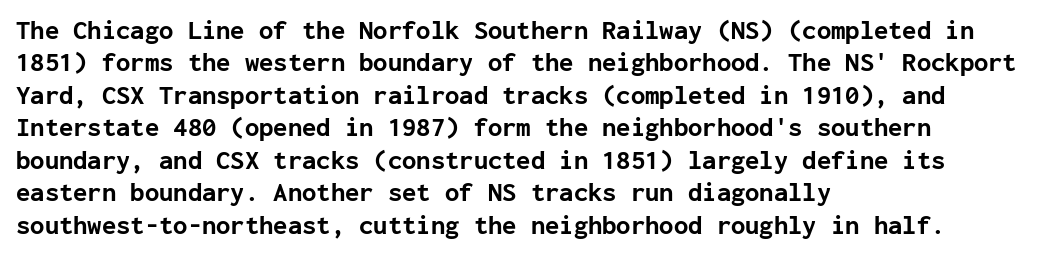
{"italic": "no", "bold": "yes", "underline": "no", "align": "left", "line_spacing": "normal", "line_spacing_ratio": 1.25, "letter_spacing": "normal", "letter_spacing_em": 0.0, "glyph_px": 26}
